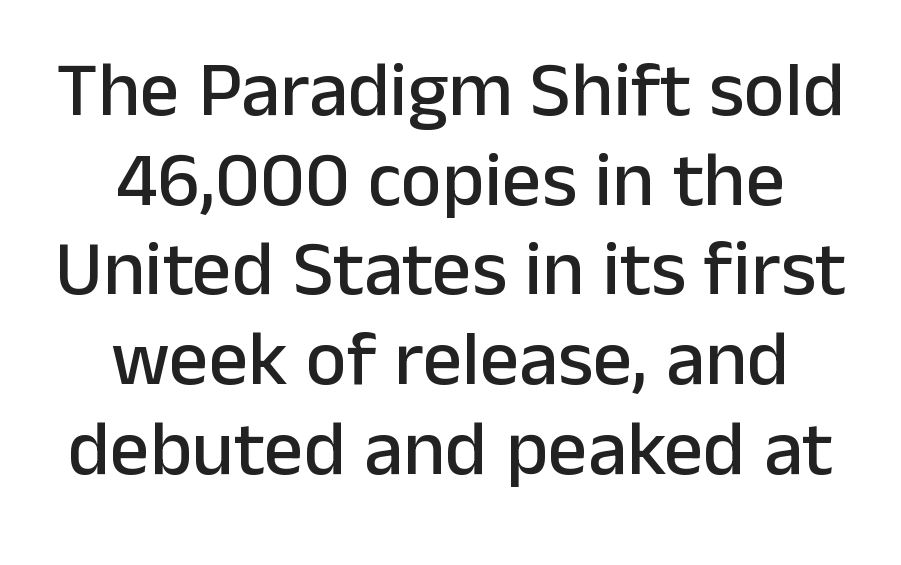
Q: Is the text italic (slanted)? A: No, it is upright.
Q: Is the typeface a serif or a sans-serif typeface? A: Sans-serif.
Q: Is the text underlined? A: No.
Q: How is the paragraph aligned? A: Centered.
Q: Is the spacing between letters normal or unusually wide? A: Normal.
Q: Is the spacing between lines tight, normal or loose? A: Tight.
Q: Width (condensed, normal, or wide)? A: Normal.
Q: Stroke contrast? A: Low.
Q: x-height? A: Medium.
Q: Monospaced? A: No.
